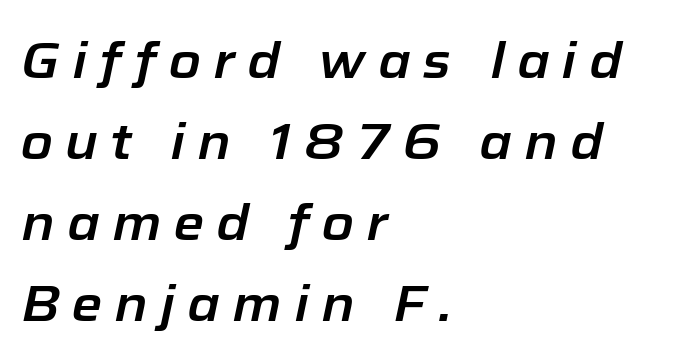
Nobody drew a line under any word here. The passage shown stacks its lines at a standard gap. These lines stack with their left ends in a neat column. These lines are rendered in a variable-pitch font. Italic: yes, the glyphs are oblique.
